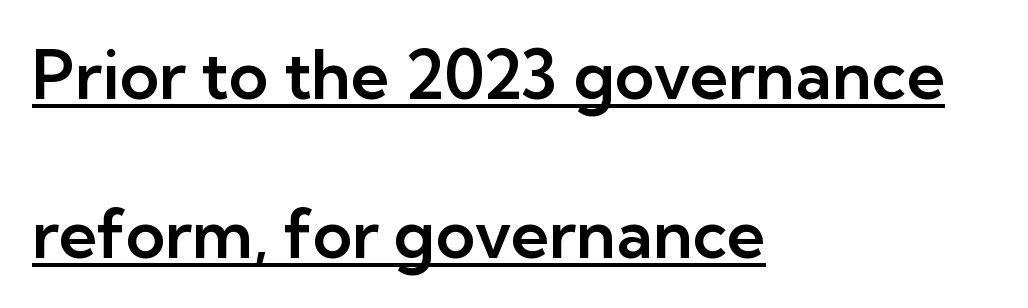
{"serif": "no", "italic": "no", "width": "normal", "stroke_contrast": "low", "x_height": "medium", "monospaced": "no", "underline": "yes", "align": "left", "line_spacing": "loose", "line_spacing_ratio": 2.37, "letter_spacing": "normal", "letter_spacing_em": 0.0, "glyph_px": 67}
